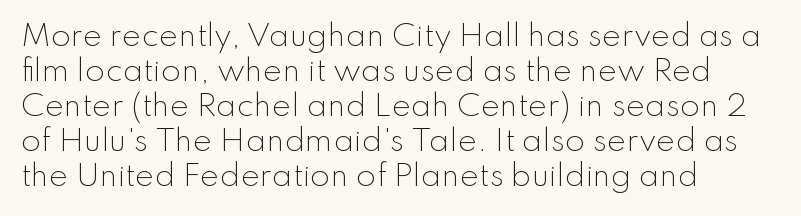
Ascenders rise straight up at ninety degrees. Heaviness? Minimal to ordinary, like unemphasized prose. The space directly below the letters is spotless. In CSS terms this would be text-align: left.
